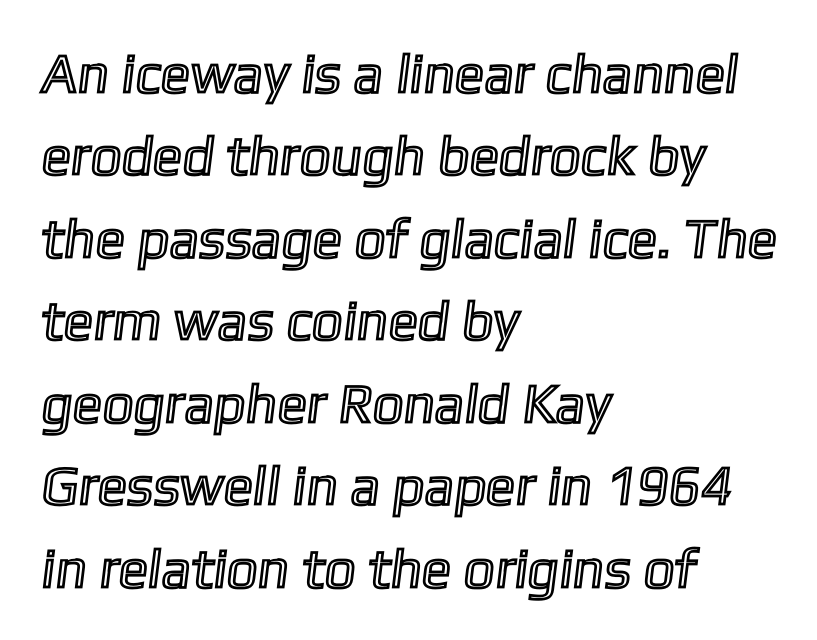
{"width": "normal", "x_height": "medium", "monospaced": "no", "underline": "no", "align": "left", "line_spacing": "normal", "line_spacing_ratio": 1.5, "letter_spacing": "normal", "letter_spacing_em": 0.0, "glyph_px": 55}
